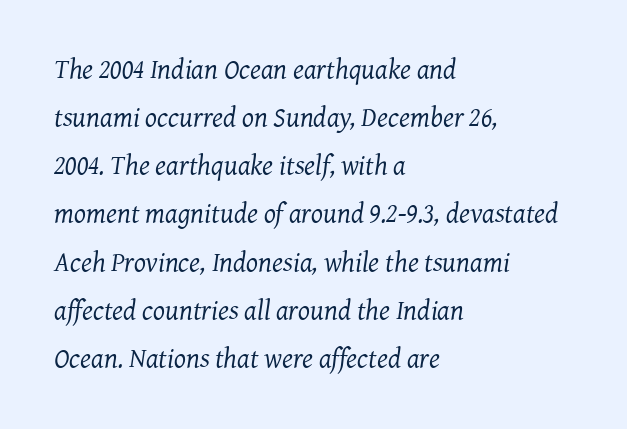
Q: Is the text bold? A: No.
Q: Is the text italic (slanted)? A: Yes, it leans right by about 7 degrees.
Q: Is the typeface a serif or a sans-serif typeface? A: Serif.
Q: Is the text underlined? A: No.
Q: How is the paragraph aligned? A: Left-aligned.
Q: Is the spacing between letters normal or unusually wide? A: Normal.
Q: Width (condensed, normal, or wide)? A: Normal.
Q: Stroke contrast? A: Medium.
Q: x-height? A: Medium.
Q: Monospaced? A: No.
